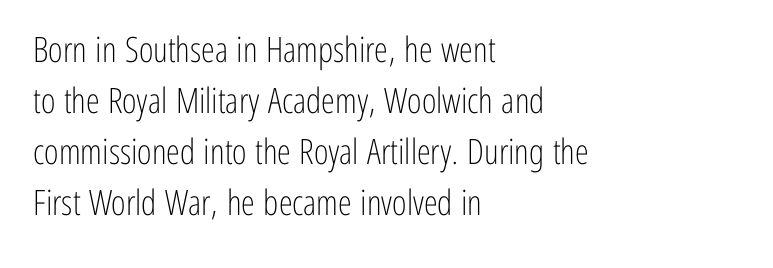
The image shows 35 px light, condensed sans-serif type, upright; set left-aligned, normal line spacing (1.46x), normal letter spacing, not underlined; low stroke contrast and a medium x-height.
